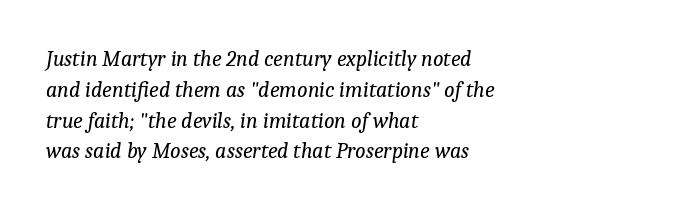
{"italic": "yes", "lean": "right", "slant_degrees": 9, "bold": "no", "underline": "no", "align": "left", "line_spacing": "normal", "line_spacing_ratio": 1.4, "letter_spacing": "normal", "letter_spacing_em": 0.0, "glyph_px": 22}
